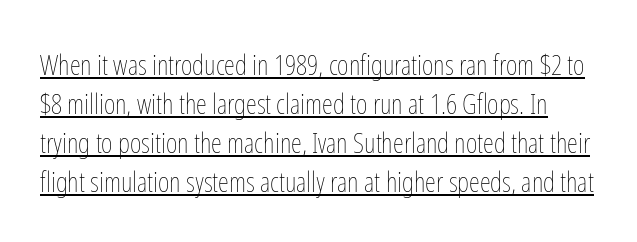
Q: Is the text bold? A: No.
Q: Is the text italic (slanted)? A: No, it is upright.
Q: Is the text underlined? A: Yes.
Q: Is the spacing between letters normal or unusually wide? A: Normal.
Q: Is the spacing between lines tight, normal or loose? A: Normal.
Q: Width (condensed, normal, or wide)? A: Condensed.
Q: Stroke contrast? A: Low.
Q: x-height? A: Medium.
Q: Monospaced? A: No.
